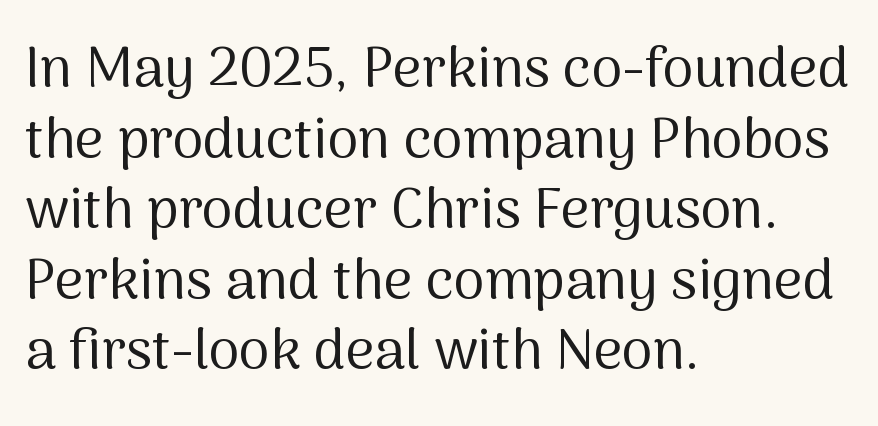
Q: Is the text bold? A: No.
Q: Is the text italic (slanted)? A: No, it is upright.
Q: Is the typeface a serif or a sans-serif typeface? A: Sans-serif.
Q: Is the text underlined? A: No.
Q: How is the paragraph aligned? A: Left-aligned.
Q: Is the spacing between letters normal or unusually wide? A: Normal.
Q: Is the spacing between lines tight, normal or loose? A: Normal.
Q: Width (condensed, normal, or wide)? A: Normal.
Q: Stroke contrast? A: Medium.
Q: x-height? A: Medium.
Q: Monospaced? A: No.
